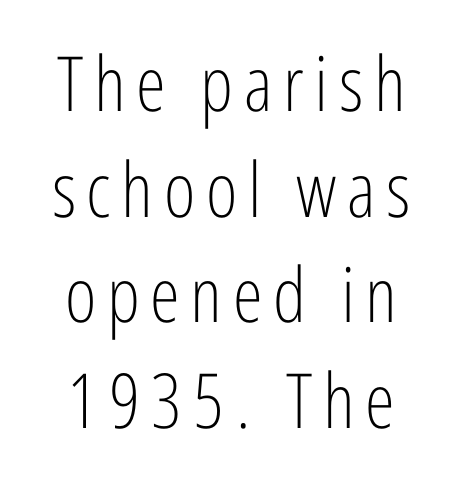
{"serif": "no", "italic": "no", "bold": "no", "weight": "light", "width": "condensed", "stroke_contrast": "low", "x_height": "medium", "monospaced": "no", "underline": "no", "align": "center", "line_spacing": "normal", "line_spacing_ratio": 1.39, "glyph_px": 76}
